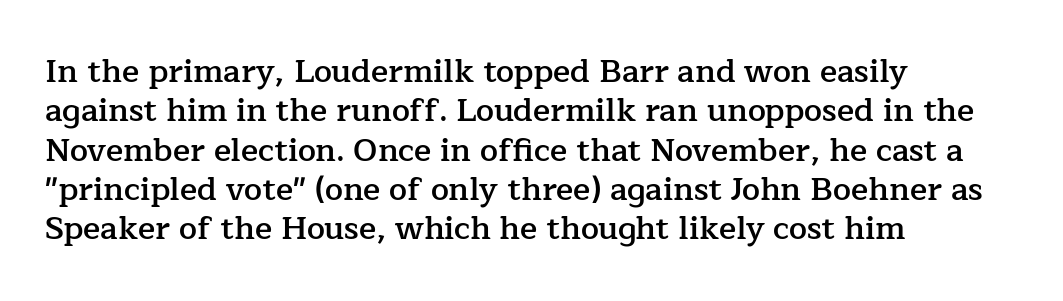
{"serif": "yes", "italic": "no", "bold": "semi", "weight": "semibold", "width": "normal", "stroke_contrast": "low", "x_height": "medium", "monospaced": "no", "underline": "no", "align": "left", "line_spacing_ratio": 1.23, "letter_spacing": "normal", "letter_spacing_em": 0.0, "glyph_px": 32}
